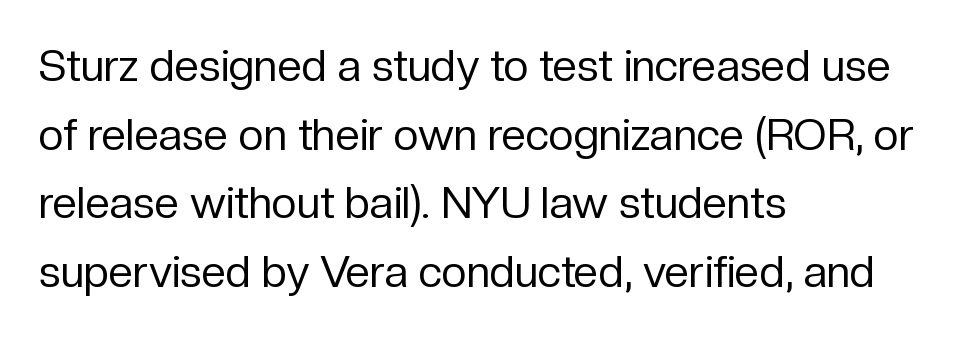
The image shows 44 px regular-weight sans-serif type, upright; set left-aligned, normal line spacing (1.56x), normal letter spacing, not underlined; low stroke contrast and a medium x-height.
